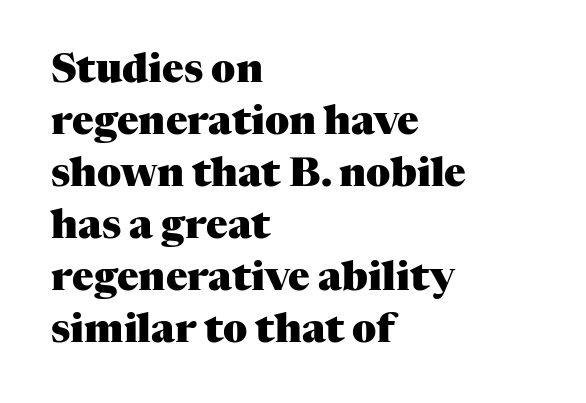
Q: Is the text bold? A: Yes.
Q: Is the text italic (slanted)? A: No, it is upright.
Q: Is the typeface a serif or a sans-serif typeface? A: Serif.
Q: Is the text underlined? A: No.
Q: How is the paragraph aligned? A: Left-aligned.
Q: Is the spacing between letters normal or unusually wide? A: Normal.
Q: Is the spacing between lines tight, normal or loose? A: Normal.
Q: Width (condensed, normal, or wide)? A: Normal.
Q: Stroke contrast? A: Medium.
Q: x-height? A: Medium.
Q: Monospaced? A: No.
